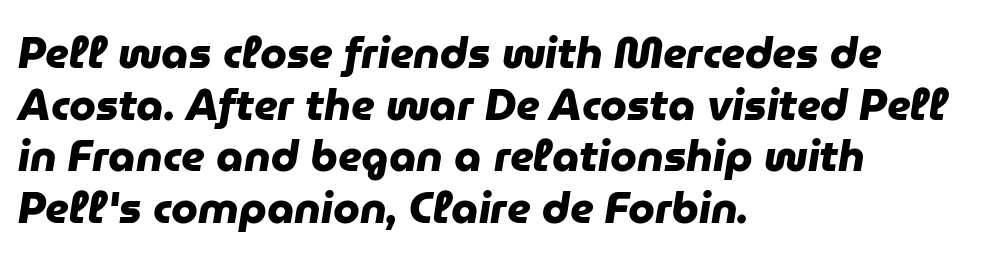
The image shows 43 px heavy sans-serif type; set left-aligned, line spacing 1.2x, normal letter spacing, not underlined; low stroke contrast and a medium x-height.
